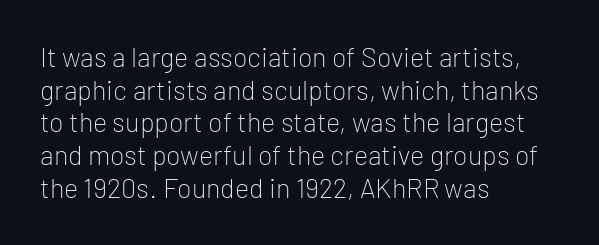
Q: Is the text bold? A: No.
Q: Is the text italic (slanted)? A: No, it is upright.
Q: Is the text underlined? A: No.
Q: How is the paragraph aligned? A: Left-aligned.
Q: Is the spacing between letters normal or unusually wide? A: Normal.
